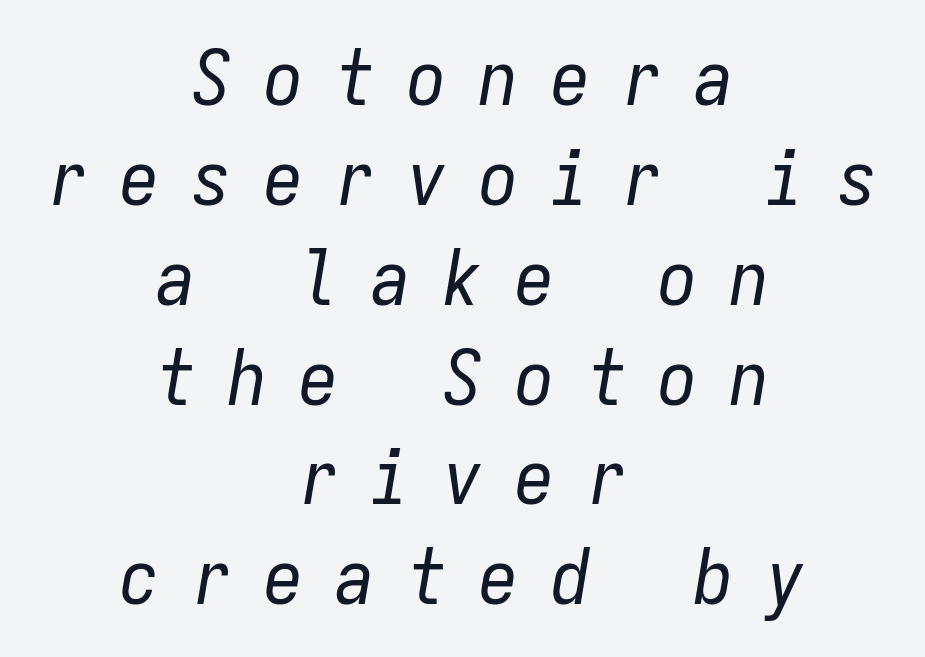
You could count columns in this text — the font is strictly monospaced. Compared with a flush-left layout, this one balances lines on the center instead. The rows are spaced the way most documents space them. The cut favours lightness, reaching ordinary text weight at its darkest. Designer's note — italics engaged. Tracking value appears strongly positive — letters spread wide.
